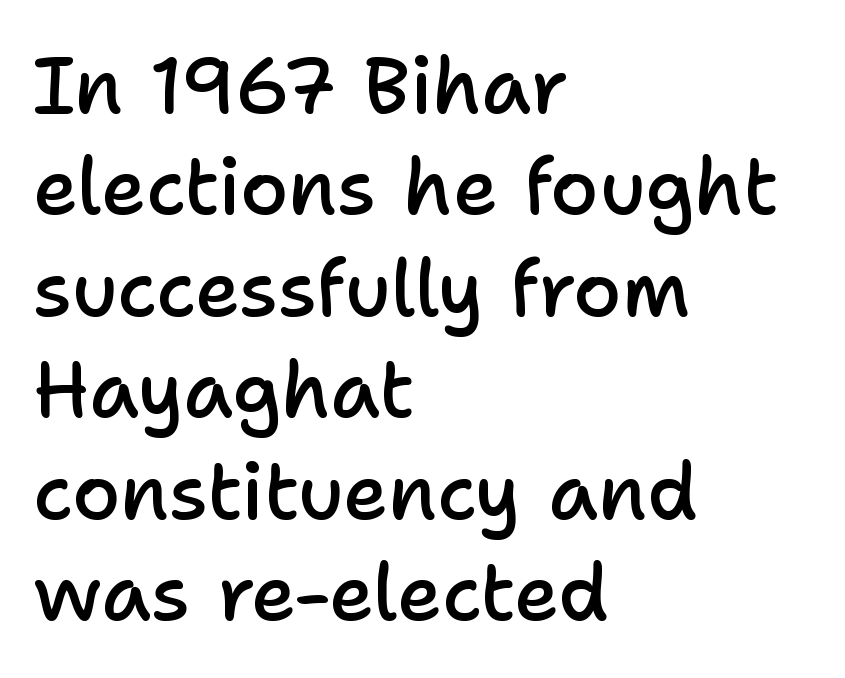
The image shows 78 px semibold sans-serif type, upright; set left-aligned, normal line spacing (1.3x), normal letter spacing, not underlined; low stroke contrast and a medium x-height.
